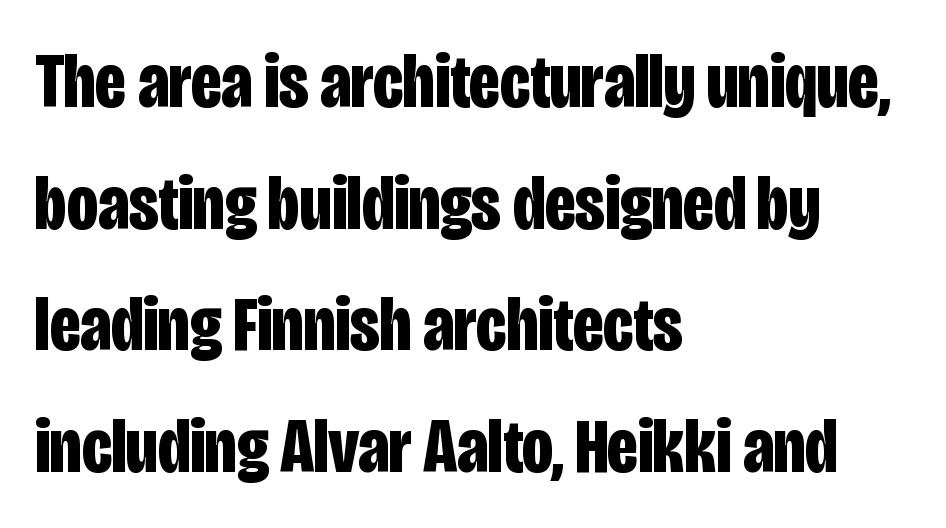
{"serif": "no", "italic": "no", "bold": "yes", "weight": "bold", "width": "condensed", "stroke_contrast": "low", "x_height": "large", "monospaced": "no", "underline": "no", "align": "left", "line_spacing": "normal", "line_spacing_ratio": 1.58, "letter_spacing": "normal", "letter_spacing_em": 0.0, "glyph_px": 77}
